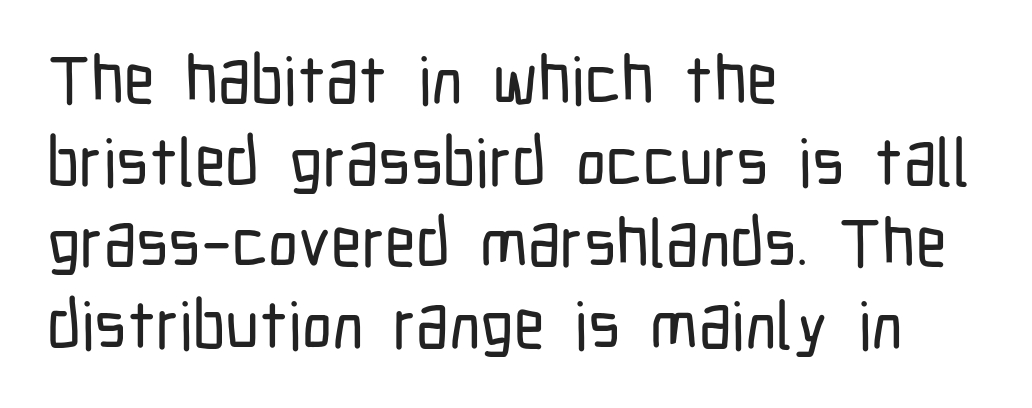
{"serif": "no", "italic": "no", "width": "condensed", "stroke_contrast": "low", "x_height": "medium", "monospaced": "no", "underline": "no", "align": "left", "line_spacing_ratio": 1.22, "letter_spacing": "normal", "letter_spacing_em": 0.0, "glyph_px": 67}
